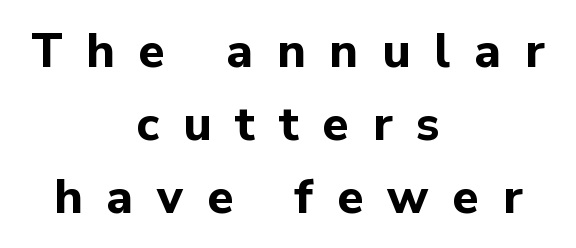
Q: Is the text bold? A: Yes.
Q: Is the text italic (slanted)? A: No, it is upright.
Q: Is the typeface a serif or a sans-serif typeface? A: Sans-serif.
Q: Is the text underlined? A: No.
Q: How is the paragraph aligned? A: Centered.
Q: Is the spacing between letters normal or unusually wide? A: Unusually wide.
Q: Is the spacing between lines tight, normal or loose? A: Normal.
Q: Width (condensed, normal, or wide)? A: Normal.
Q: Stroke contrast? A: Low.
Q: x-height? A: Medium.
Q: Monospaced? A: No.
